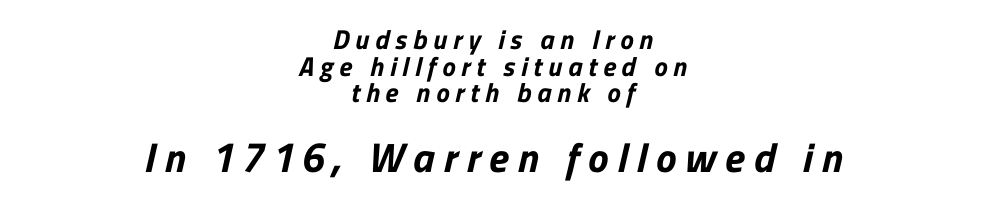
{"serif": "no", "bold": "yes", "weight": "bold", "width": "normal", "stroke_contrast": "low", "x_height": "medium", "monospaced": "no", "underline": "no", "align": "center", "line_spacing": "tight", "line_spacing_ratio": 0.99, "letter_spacing": "wide", "letter_spacing_em": 0.22, "larger_block": "second", "size_ratio": 1.52, "glyph_px": 41}
